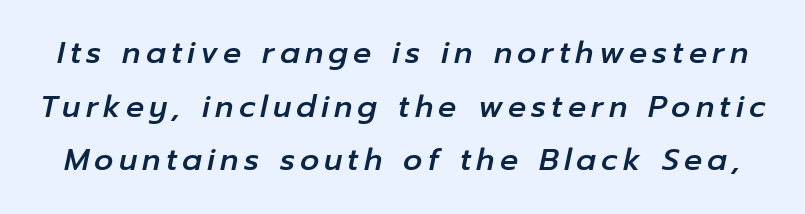
{"italic": "yes", "lean": "right", "slant_degrees": 12, "width": "normal", "stroke_contrast": "low", "x_height": "medium", "monospaced": "no", "underline": "no", "line_spacing_ratio": 1.79, "glyph_px": 30}
